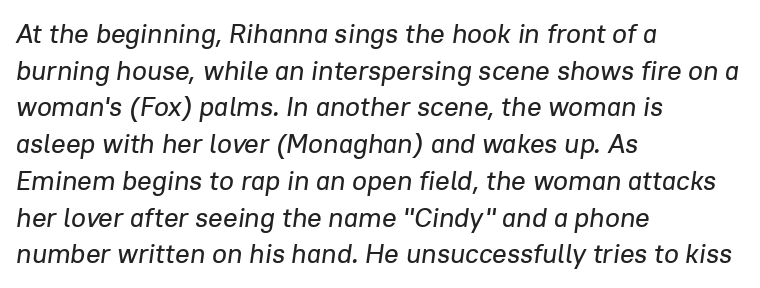
Q: Is the text italic (slanted)? A: Yes, it leans right by about 8 degrees.
Q: Is the text underlined? A: No.
Q: How is the paragraph aligned? A: Left-aligned.
Q: Is the spacing between letters normal or unusually wide? A: Normal.
Q: Is the spacing between lines tight, normal or loose? A: Normal.
